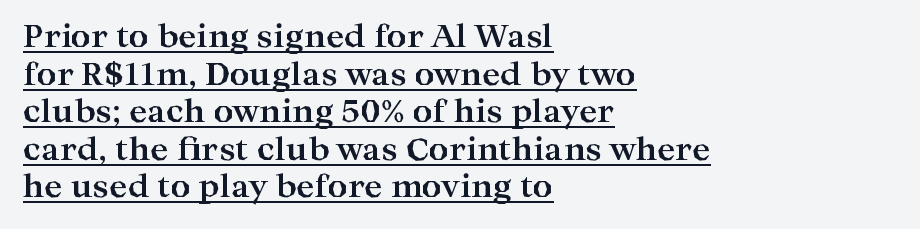
Q: Is the text bold? A: Yes.
Q: Is the text italic (slanted)? A: No, it is upright.
Q: Is the typeface a serif or a sans-serif typeface? A: Serif.
Q: Is the text underlined? A: Yes.
Q: How is the paragraph aligned? A: Left-aligned.
Q: Is the spacing between letters normal or unusually wide? A: Normal.
Q: Width (condensed, normal, or wide)? A: Wide.
Q: Stroke contrast? A: High.
Q: x-height? A: Medium.
Q: Monospaced? A: No.
